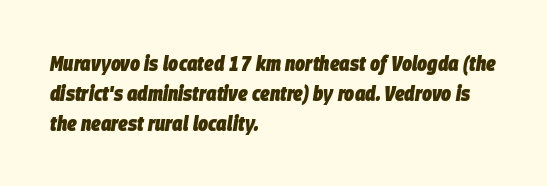
A typesetter would call this zero additional tracking. If you measured baseline to baseline, you'd find a middling distance. The specimen omits any rule beneath the text block's lines. The face used here has the dense, thick strokes of a bold. Typeset ragged right — the left edge is the straight one. In terms of posture, this sample is oblique.
